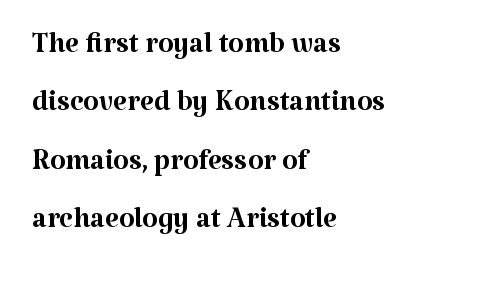
The image shows 40 px regular-weight serif type, upright; set left-aligned, normal line spacing (1.46x), normal letter spacing, not underlined; medium stroke contrast and a medium x-height.
